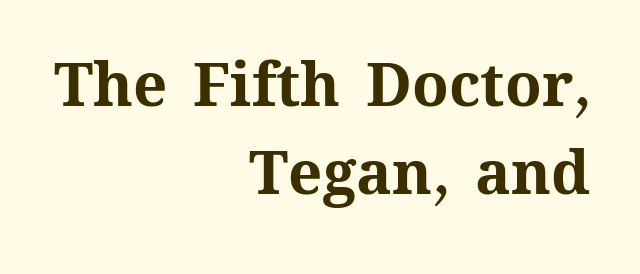
{"italic": "no", "bold": "yes", "weight": "bold", "width": "normal", "stroke_contrast": "medium", "x_height": "medium", "monospaced": "no", "underline": "no", "align": "right", "line_spacing": "normal", "line_spacing_ratio": 1.46, "letter_spacing": "normal", "letter_spacing_em": 0.0, "glyph_px": 60}
